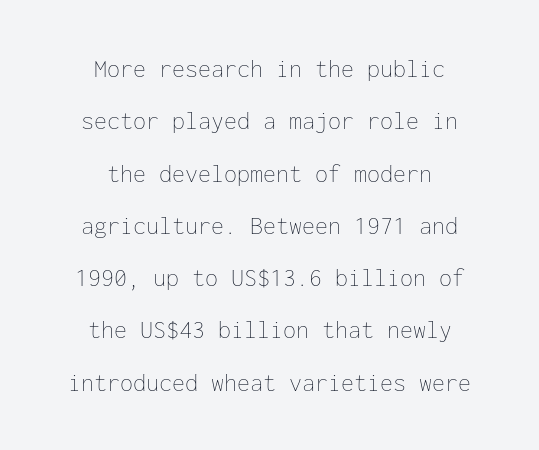
The image shows 26 px text type, upright; set centered, loose line spacing (2.01x), normal letter spacing, not underlined.
